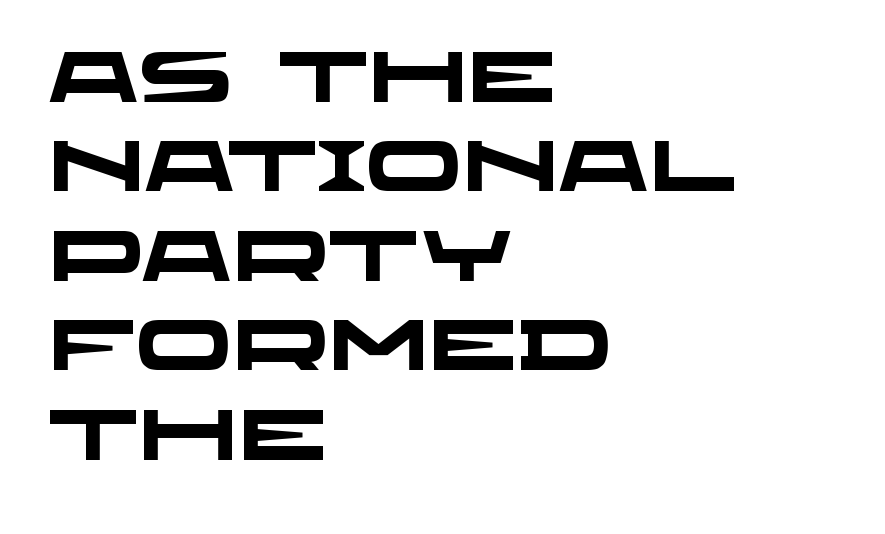
Q: Is the text bold? A: Yes.
Q: Is the typeface a serif or a sans-serif typeface? A: Sans-serif.
Q: Is the text underlined? A: No.
Q: How is the paragraph aligned? A: Left-aligned.
Q: Is the spacing between letters normal or unusually wide? A: Normal.
Q: Is the spacing between lines tight, normal or loose? A: Normal.
Q: Width (condensed, normal, or wide)? A: Wide.
Q: Stroke contrast? A: Low.
Q: x-height? A: Large.
Q: Monospaced? A: No.
